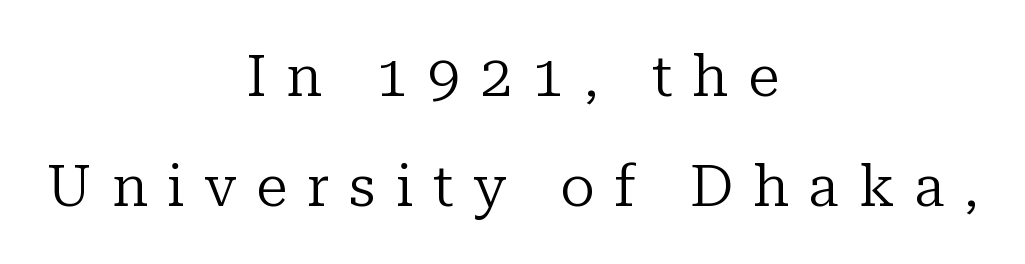
Q: Is the text bold? A: No.
Q: Is the text italic (slanted)? A: No, it is upright.
Q: Is the typeface a serif or a sans-serif typeface? A: Serif.
Q: Is the text underlined? A: No.
Q: How is the paragraph aligned? A: Centered.
Q: Is the spacing between letters normal or unusually wide? A: Unusually wide.
Q: Is the spacing between lines tight, normal or loose? A: Loose.
Q: Width (condensed, normal, or wide)? A: Normal.
Q: Stroke contrast? A: Low.
Q: x-height? A: Medium.
Q: Monospaced? A: No.
